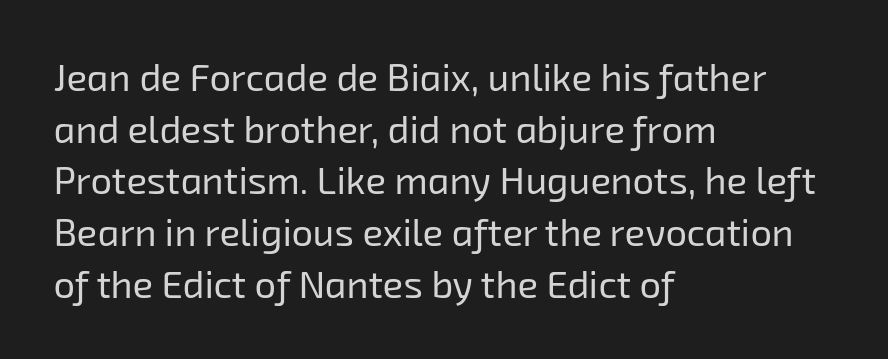
This reads as an unemphasized weight, regular at the heaviest. You could not count columns in this text — the font is proportionally spaced. Spacing between characters is what you'd get straight out of the box. The ragged edge is on the right, which tells us the setting is flush left. Does the type have serifs? No, each stem ends abruptly.
